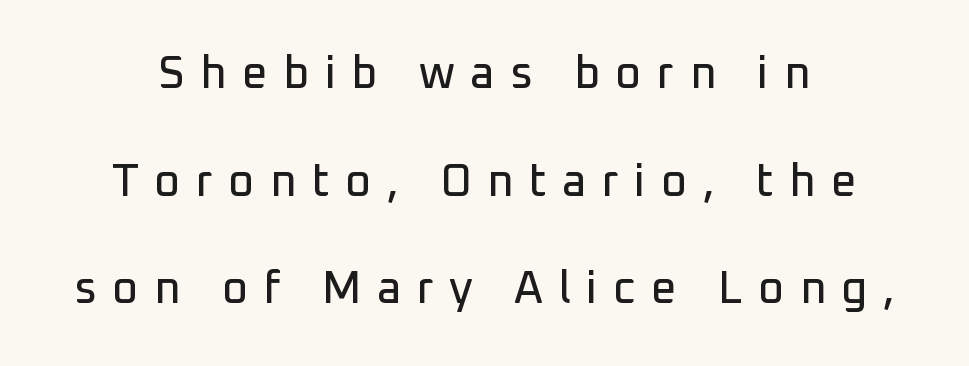
Q: Is the text italic (slanted)? A: No, it is upright.
Q: Is the typeface a serif or a sans-serif typeface? A: Sans-serif.
Q: Is the text underlined? A: No.
Q: Is the spacing between letters normal or unusually wide? A: Unusually wide.
Q: Is the spacing between lines tight, normal or loose? A: Loose.
Q: Width (condensed, normal, or wide)? A: Normal.
Q: Stroke contrast? A: Low.
Q: x-height? A: Medium.
Q: Monospaced? A: No.
